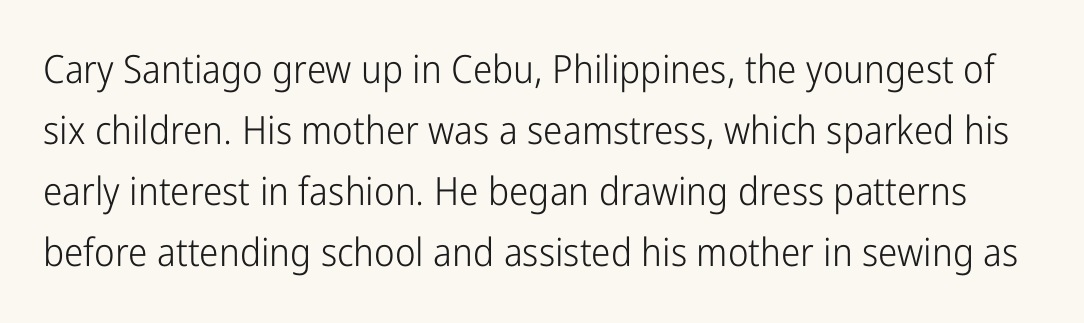
The strokes carry an ordinary text weight at most. Check the space under the baseline: it is left empty. How are the letters spaced? Ordinarily, with no added tracking. The rendering uses a moderate line-height, typical for paragraphs. Proportional: the letters do not fall into vertical columns.
